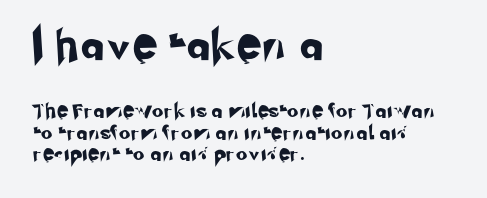
The image shows 30 px sans-serif type; set left-aligned, normal line spacing (1.56x), unusually wide letter spacing (+0.2 em), not underlined; the first (top) block is 2.14x larger; low stroke contrast and a small x-height.
